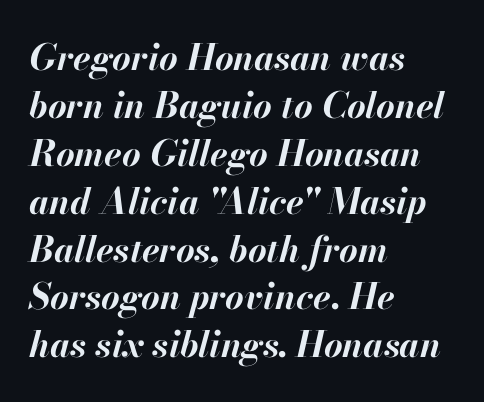
{"italic": "yes", "lean": "right", "slant_degrees": 13, "bold": "yes", "weight": "bold", "width": "normal", "stroke_contrast": "high", "x_height": "small", "monospaced": "no", "underline": "no", "align": "left", "line_spacing": "normal", "line_spacing_ratio": 1.33, "letter_spacing": "normal", "letter_spacing_em": 0.0, "glyph_px": 36}
